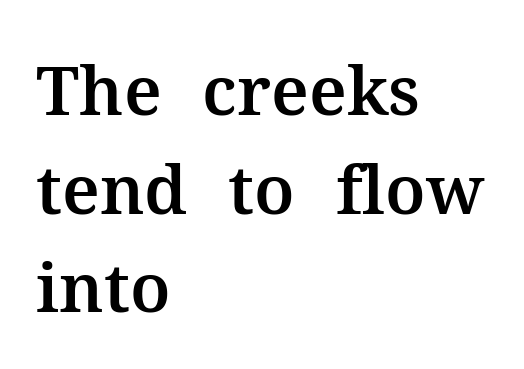
Every stem runs plumb, perpendicular to the baseline. The letters advance in unequal steps, a hallmark of proportional type. You could call the tracking neutral — neither tight nor loose. Every row of glyphs begins at an identical x-position on the left. The zone under the glyphs is completely vacant.
